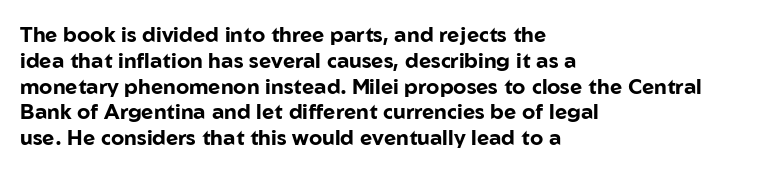
The image shows 21 px bold type, upright; set left-aligned, line spacing 1.23x, normal letter spacing, not underlined.
